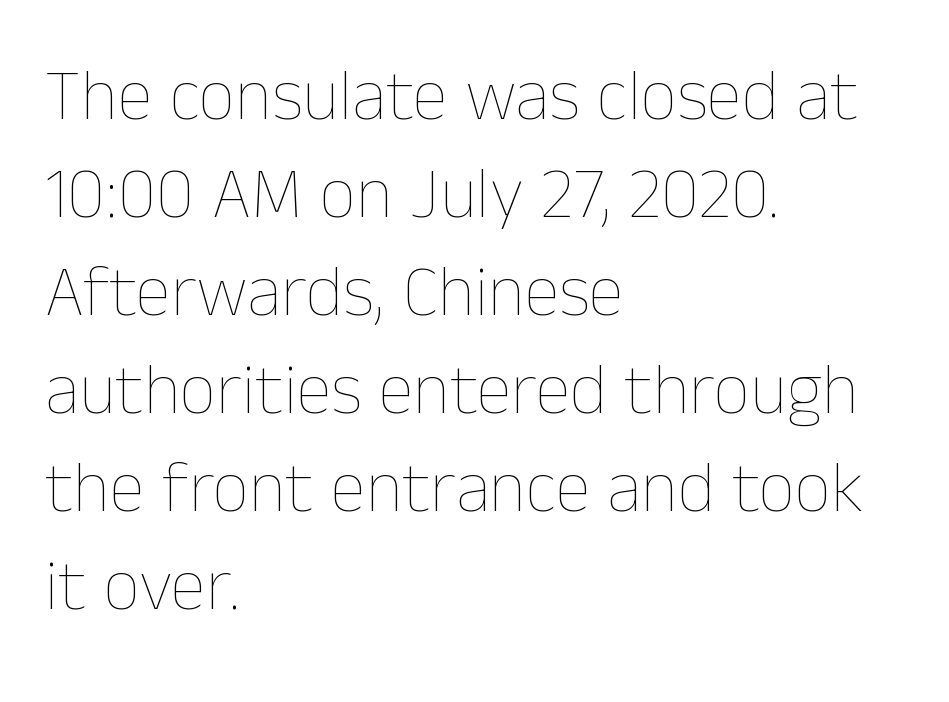
A normal amount of white space separates one row of letters from the next. Every row of glyphs begins at an identical x-position on the left. Note the varied advance widths — an 'i' is clearly narrower than an 'm'. Bold? No — there's no thickening of the strokes. Beneath every word, the page is bare.
